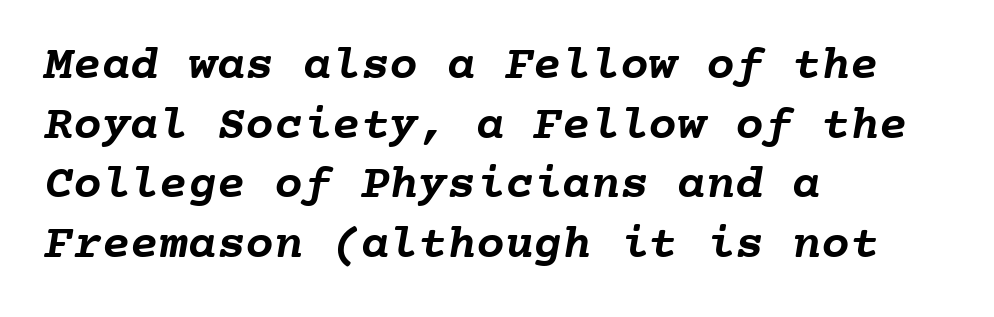
The image shows 48 px semibold type, monospaced; set left-aligned, line spacing 1.24x, normal letter spacing, not underlined; low stroke contrast and a medium x-height.
